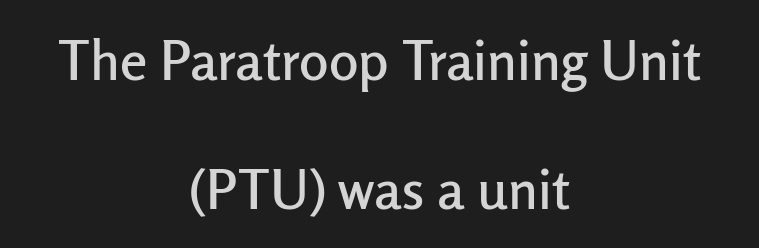
{"serif": "no", "italic": "no", "width": "normal", "stroke_contrast": "low", "x_height": "medium", "monospaced": "no", "underline": "no", "align": "center", "line_spacing": "loose", "line_spacing_ratio": 2.34, "letter_spacing": "normal", "letter_spacing_em": 0.0, "glyph_px": 55}
